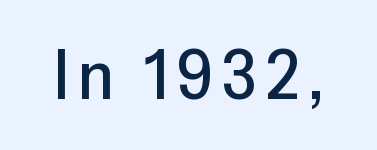
Unmarked baselines from the first word to the last. Each letter keeps its own natural width here, so spacing adapts to shape. The font's upright variant was chosen for this text. Font category for this specimen: sans-serif.
